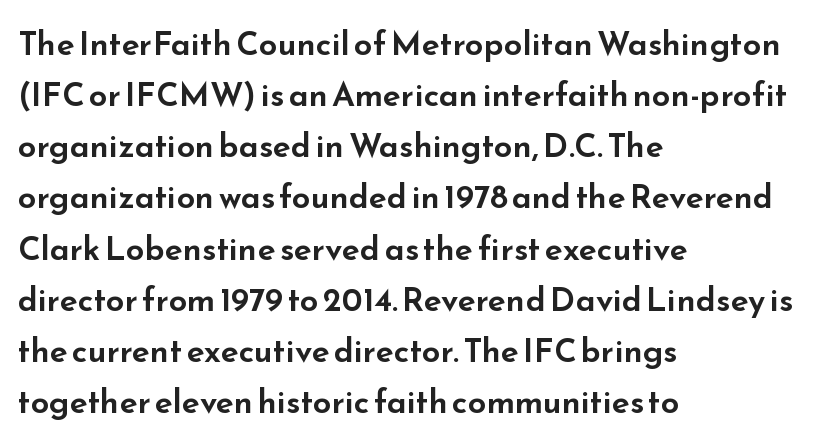
Q: Is the text italic (slanted)? A: No, it is upright.
Q: Is the typeface a serif or a sans-serif typeface? A: Sans-serif.
Q: Is the text underlined? A: No.
Q: How is the paragraph aligned? A: Left-aligned.
Q: Is the spacing between letters normal or unusually wide? A: Normal.
Q: Is the spacing between lines tight, normal or loose? A: Normal.
Q: Width (condensed, normal, or wide)? A: Wide.
Q: Stroke contrast? A: Low.
Q: x-height? A: Small.
Q: Monospaced? A: No.
